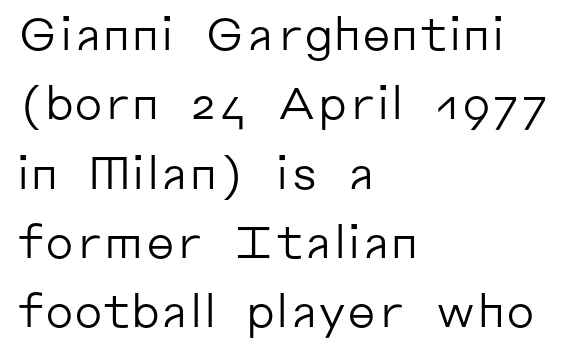
{"serif": "no", "italic": "no", "bold": "no", "weight": "regular", "width": "normal", "stroke_contrast": "low", "x_height": "medium", "monospaced": "no", "underline": "no", "align": "left", "line_spacing": "normal", "line_spacing_ratio": 1.54, "letter_spacing": "normal", "letter_spacing_em": 0.0, "glyph_px": 45}
